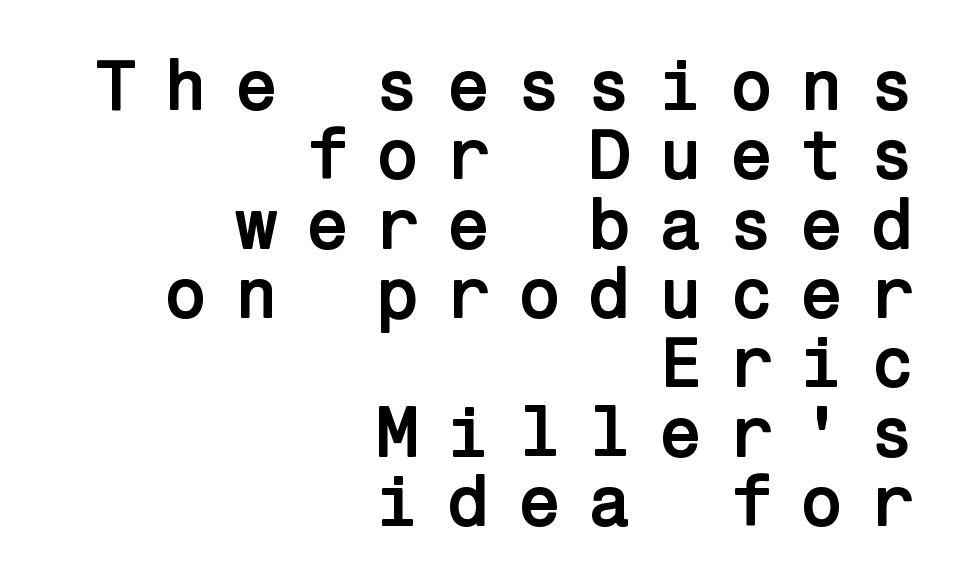
The type family on display is of the sans-serif kind. The string is rendered with underlining switched off. Is the type bold? Yes — the strokes are clearly thick and heavy. Leading: reduced. Alignment: flush right. The face used here is rendered with a markedly widened letterfit.
